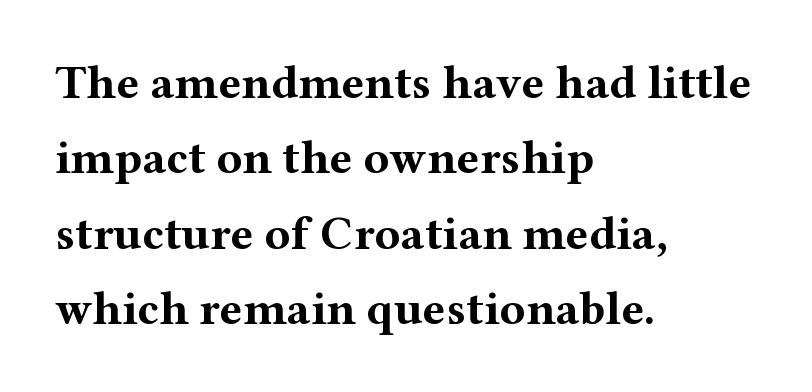
{"serif": "yes", "italic": "no", "bold": "yes", "weight": "bold", "width": "wide", "stroke_contrast": "medium", "x_height": "medium", "monospaced": "no", "underline": "no", "align": "left", "line_spacing": "normal", "line_spacing_ratio": 1.57, "letter_spacing": "normal", "letter_spacing_em": 0.0, "glyph_px": 48}
